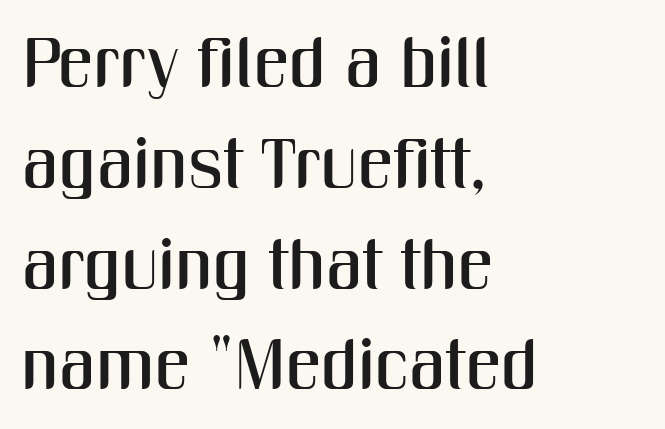
Q: Is the text italic (slanted)? A: No, it is upright.
Q: Is the typeface a serif or a sans-serif typeface? A: Sans-serif.
Q: Is the text underlined? A: No.
Q: How is the paragraph aligned? A: Left-aligned.
Q: Is the spacing between letters normal or unusually wide? A: Normal.
Q: Is the spacing between lines tight, normal or loose? A: Normal.
Q: Width (condensed, normal, or wide)? A: Condensed.
Q: Stroke contrast? A: Medium.
Q: x-height? A: Medium.
Q: Monospaced? A: No.
